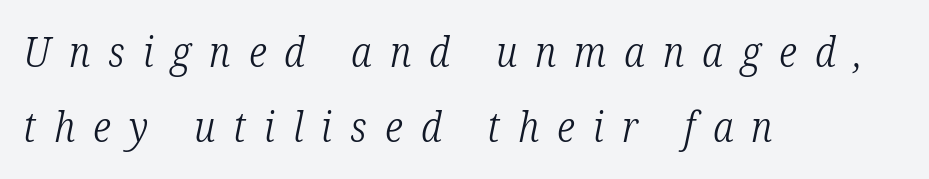
The face used here is proportionally spaced, like ordinary book or web type. This sample uses an oblique cut, with every glyph tilted off the vertical. Between one letter and the next there's a generous, obvious gap. Weight: not bold — regular or lighter.
